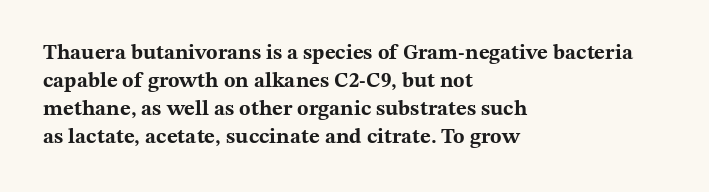
Q: Is the text bold? A: Yes.
Q: Is the text italic (slanted)? A: No, it is upright.
Q: Is the text underlined? A: No.
Q: How is the paragraph aligned? A: Left-aligned.
Q: Is the spacing between letters normal or unusually wide? A: Normal.
Q: Is the spacing between lines tight, normal or loose? A: Normal.
